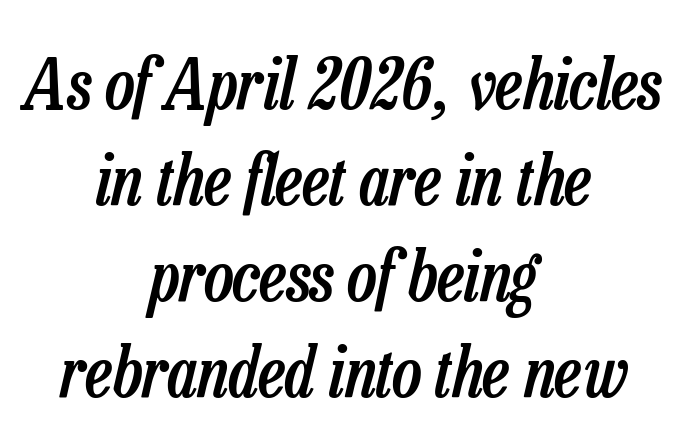
{"italic": "yes", "lean": "right", "slant_degrees": 13, "bold": "semi", "weight": "semibold", "width": "condensed", "stroke_contrast": "low", "x_height": "medium", "monospaced": "no", "underline": "no", "align": "center", "line_spacing": "normal", "line_spacing_ratio": 1.37, "letter_spacing": "normal", "letter_spacing_em": 0.0, "glyph_px": 70}
